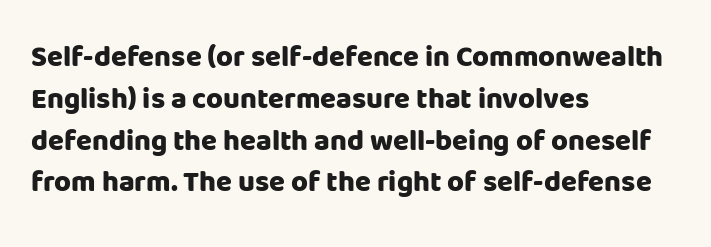
The image shows 29 px heavy sans-serif type, upright; set left-aligned, normal line spacing (1.44x), normal letter spacing, not underlined; low stroke contrast and a large x-height.
